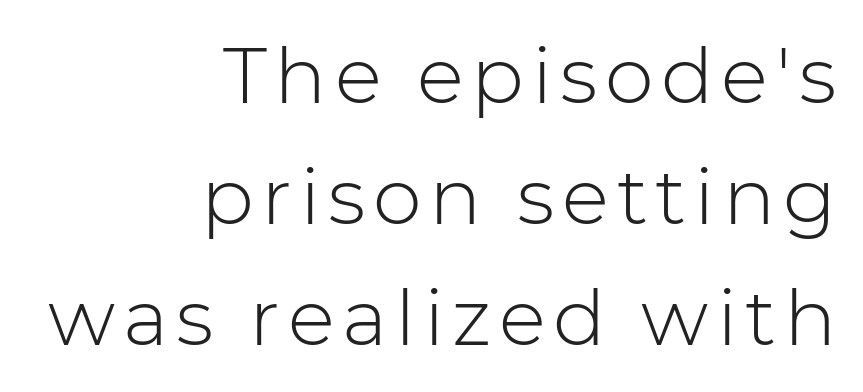
Q: Is the text bold? A: No.
Q: Is the text italic (slanted)? A: No, it is upright.
Q: Is the typeface a serif or a sans-serif typeface? A: Sans-serif.
Q: Is the text underlined? A: No.
Q: How is the paragraph aligned? A: Right-aligned.
Q: Is the spacing between lines tight, normal or loose? A: Normal.
Q: Width (condensed, normal, or wide)? A: Normal.
Q: Stroke contrast? A: Low.
Q: x-height? A: Medium.
Q: Monospaced? A: No.
